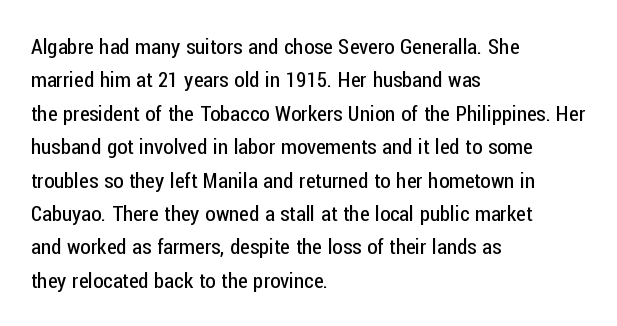
{"italic": "no", "bold": "no", "underline": "no", "align": "left", "line_spacing": "normal", "line_spacing_ratio": 1.59, "letter_spacing": "normal", "letter_spacing_em": 0.0, "glyph_px": 21}
